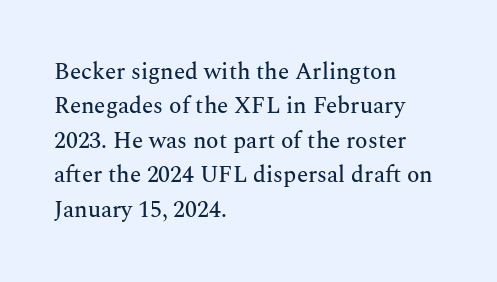
The specimen omits any rule beneath the text block's lines. The line-height multiplier appears to be the usual default. Posture: upright roman. The letters sit at their default tracking, neither squeezed nor spread.
